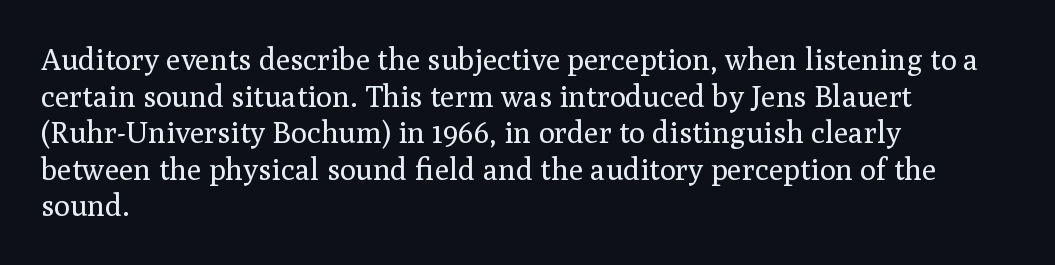
{"serif": "yes", "italic": "no", "bold": "no", "weight": "regular", "width": "normal", "stroke_contrast": "medium", "x_height": "medium", "monospaced": "no", "underline": "no", "align": "left", "line_spacing_ratio": 1.22, "letter_spacing": "normal", "letter_spacing_em": 0.0, "glyph_px": 30}
